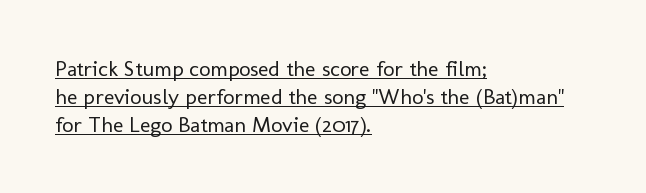
Q: Is the text bold? A: No.
Q: Is the text italic (slanted)? A: No, it is upright.
Q: Is the text underlined? A: Yes.
Q: How is the paragraph aligned? A: Left-aligned.
Q: Is the spacing between letters normal or unusually wide? A: Normal.
Q: Is the spacing between lines tight, normal or loose? A: Normal.
